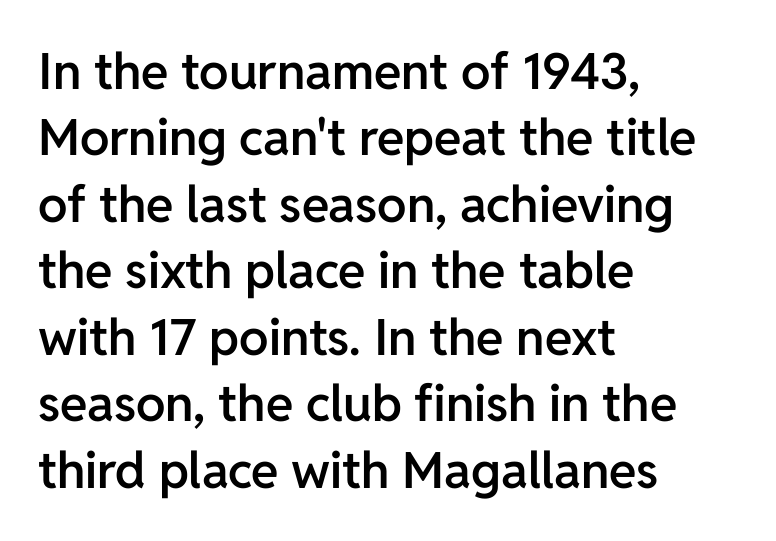
Q: Is the text bold? A: Semi-bold.
Q: Is the text italic (slanted)? A: No, it is upright.
Q: Is the typeface a serif or a sans-serif typeface? A: Sans-serif.
Q: Is the text underlined? A: No.
Q: How is the paragraph aligned? A: Left-aligned.
Q: Is the spacing between letters normal or unusually wide? A: Normal.
Q: Is the spacing between lines tight, normal or loose? A: Normal.
Q: Width (condensed, normal, or wide)? A: Normal.
Q: Stroke contrast? A: Low.
Q: x-height? A: Medium.
Q: Monospaced? A: No.
